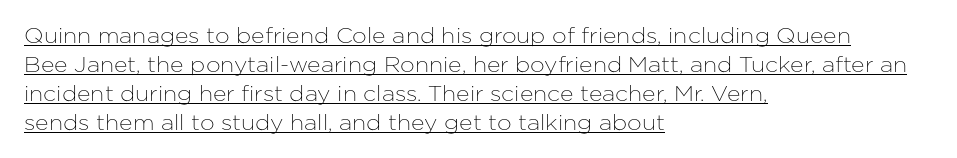
Is the block centered? No — it sits flush against the left margin. The lines sit at an ordinary, default distance from one another. When letters stand straight like this, we call the style roman or upright. In designer terms, the underline attribute is active on this setting. Nobody touched the tracking dial on this one.
